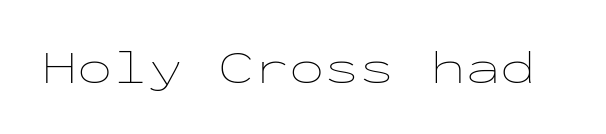
Q: Is the text bold? A: No.
Q: Is the text italic (slanted)? A: No, it is upright.
Q: Is the text underlined? A: No.
Q: Is the spacing between letters normal or unusually wide? A: Normal.
Q: Width (condensed, normal, or wide)? A: Wide.
Q: Stroke contrast? A: Low.
Q: x-height? A: Medium.
Q: Monospaced? A: Yes.
